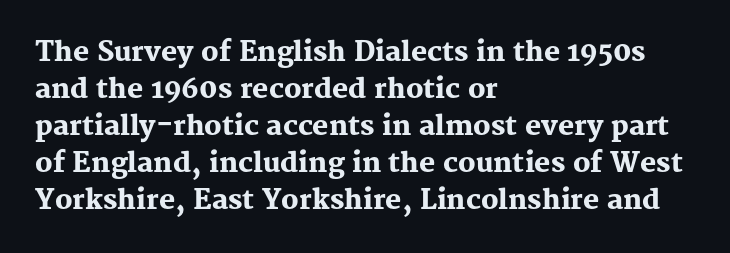
Every character sits straight up, as roman type does. Words appear dense and cohesive because spacing is normal. On the weight axis this lands at bold, roughly 700. In terms of leading, this rendering sits right in the middle.
